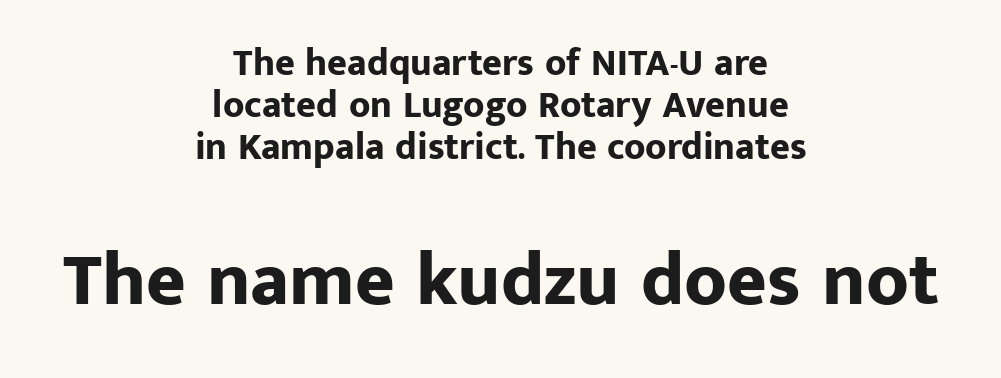
{"serif": "no", "italic": "no", "bold": "yes", "weight": "bold", "width": "normal", "stroke_contrast": "low", "x_height": "medium", "monospaced": "no", "underline": "no", "align": "center", "line_spacing": "tight", "line_spacing_ratio": 1.1, "letter_spacing": "normal", "letter_spacing_em": 0.0, "larger_block": "second", "size_ratio": 2.0, "glyph_px": 76}
